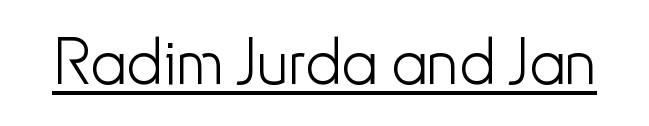
{"serif": "no", "italic": "no", "bold": "no", "weight": "light", "width": "normal", "stroke_contrast": "low", "x_height": "small", "monospaced": "no", "underline": "yes", "letter_spacing": "normal", "letter_spacing_em": 0.0, "glyph_px": 64}
